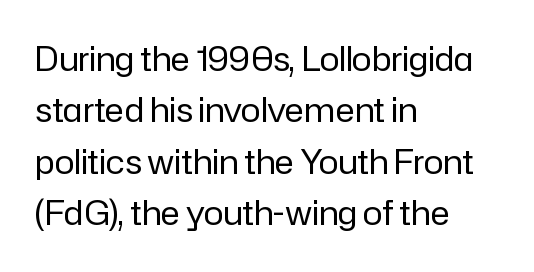
{"serif": "no", "italic": "no", "bold": "no", "weight": "regular", "width": "normal", "stroke_contrast": "low", "x_height": "medium", "monospaced": "no", "underline": "no", "align": "left", "line_spacing": "normal", "line_spacing_ratio": 1.56, "letter_spacing": "normal", "letter_spacing_em": 0.0, "glyph_px": 33}
